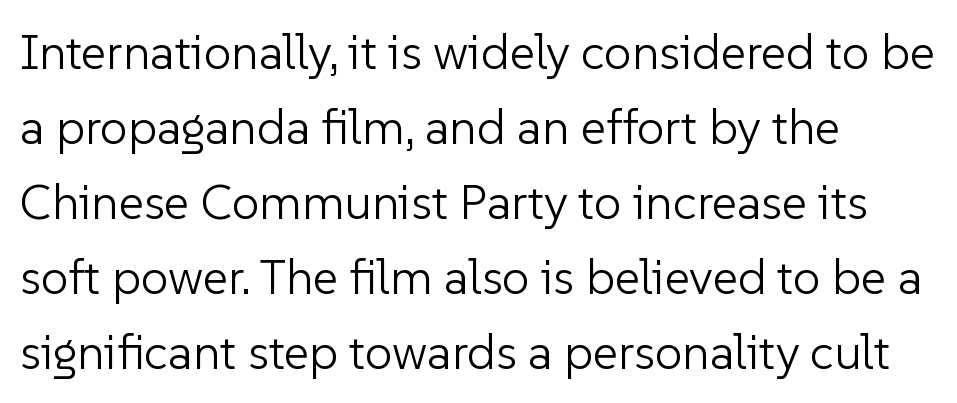
Q: Is the text bold? A: No.
Q: Is the text italic (slanted)? A: No, it is upright.
Q: Is the typeface a serif or a sans-serif typeface? A: Sans-serif.
Q: Is the text underlined? A: No.
Q: How is the paragraph aligned? A: Left-aligned.
Q: Is the spacing between letters normal or unusually wide? A: Normal.
Q: Is the spacing between lines tight, normal or loose? A: Normal.
Q: Width (condensed, normal, or wide)? A: Normal.
Q: Stroke contrast? A: Low.
Q: x-height? A: Medium.
Q: Monospaced? A: No.
